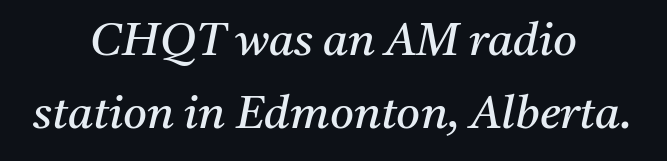
Q: Is the text bold? A: No.
Q: Is the text italic (slanted)? A: Yes, it leans right by about 11 degrees.
Q: Is the typeface a serif or a sans-serif typeface? A: Serif.
Q: Is the text underlined? A: No.
Q: How is the paragraph aligned? A: Centered.
Q: Is the spacing between letters normal or unusually wide? A: Normal.
Q: Is the spacing between lines tight, normal or loose? A: Normal.
Q: Width (condensed, normal, or wide)? A: Normal.
Q: Stroke contrast? A: Medium.
Q: x-height? A: Medium.
Q: Monospaced? A: No.
